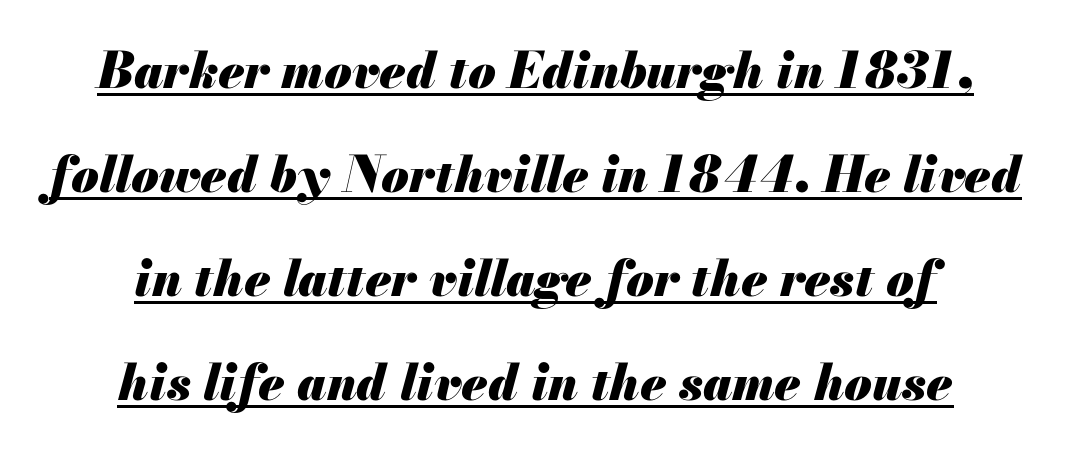
{"italic": "yes", "lean": "right", "slant_degrees": 13, "bold": "yes", "weight": "heavy", "width": "normal", "stroke_contrast": "medium", "x_height": "small", "monospaced": "no", "underline": "yes", "align": "center", "line_spacing": "loose", "line_spacing_ratio": 2.08, "letter_spacing": "normal", "letter_spacing_em": 0.0, "glyph_px": 50}
